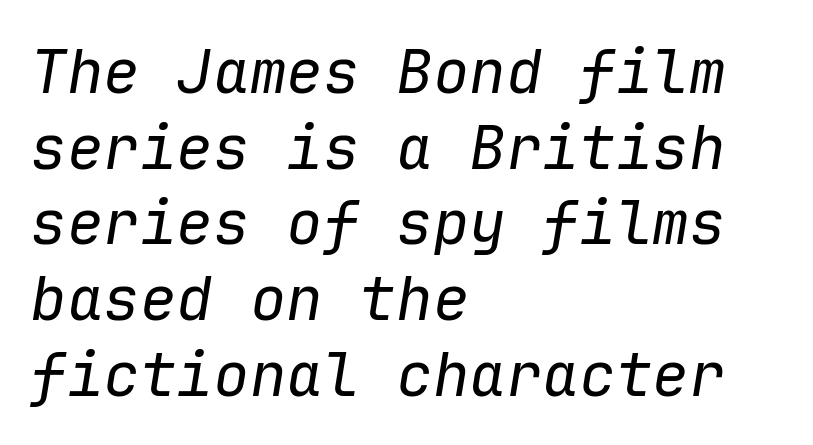
{"italic": "yes", "lean": "right", "slant_degrees": 9, "bold": "no", "weight": "regular", "width": "normal", "stroke_contrast": "low", "x_height": "medium", "monospaced": "yes", "underline": "no", "align": "left", "line_spacing_ratio": 1.24, "letter_spacing": "normal", "letter_spacing_em": 0.0, "glyph_px": 61}
